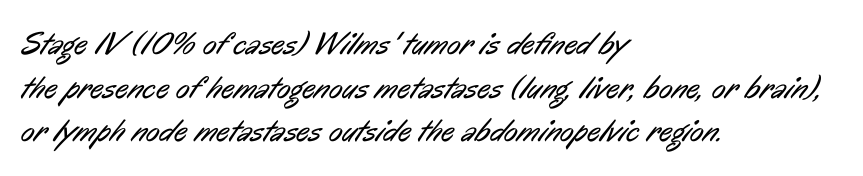
The image shows 32 px regular-weight, condensed sans-serif type; set left-aligned, normal line spacing (1.36x), normal letter spacing, not underlined; low stroke contrast and a medium x-height.
